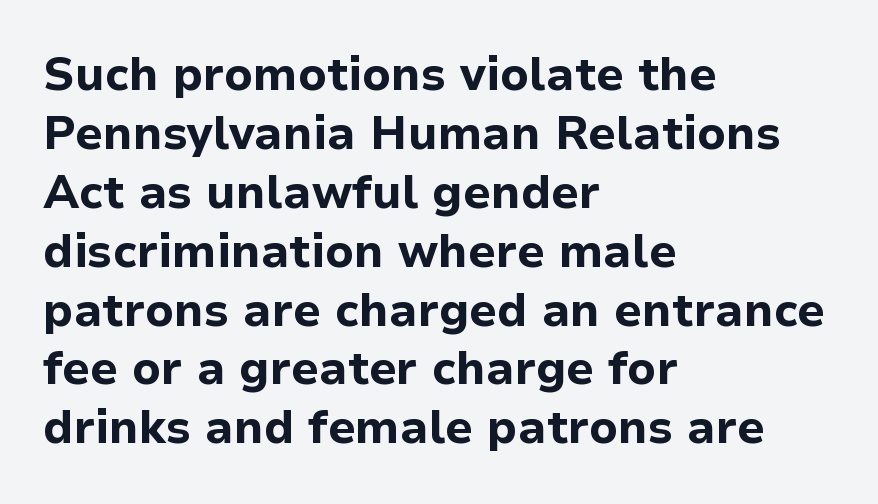
The image shows 46 px bold sans-serif type, upright; set left-aligned, normal line spacing (1.28x), normal letter spacing, not underlined; low stroke contrast and a medium x-height.
